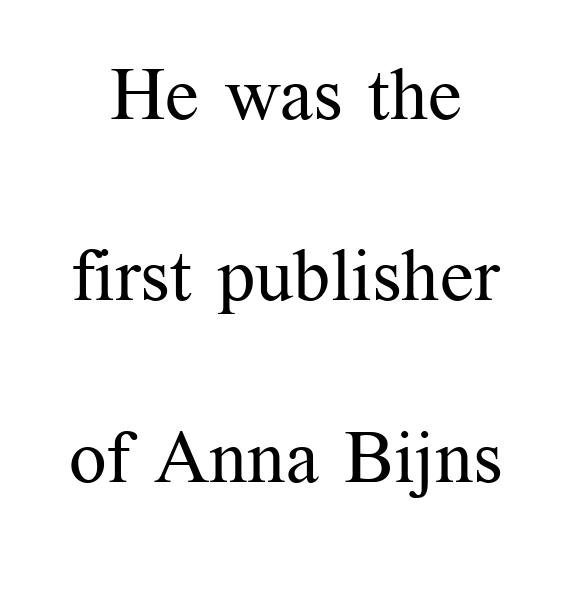
Q: Is the text bold? A: No.
Q: Is the text italic (slanted)? A: No, it is upright.
Q: Is the typeface a serif or a sans-serif typeface? A: Serif.
Q: Is the text underlined? A: No.
Q: Is the spacing between letters normal or unusually wide? A: Normal.
Q: Is the spacing between lines tight, normal or loose? A: Loose.
Q: Width (condensed, normal, or wide)? A: Normal.
Q: Stroke contrast? A: Medium.
Q: x-height? A: Medium.
Q: Monospaced? A: No.
